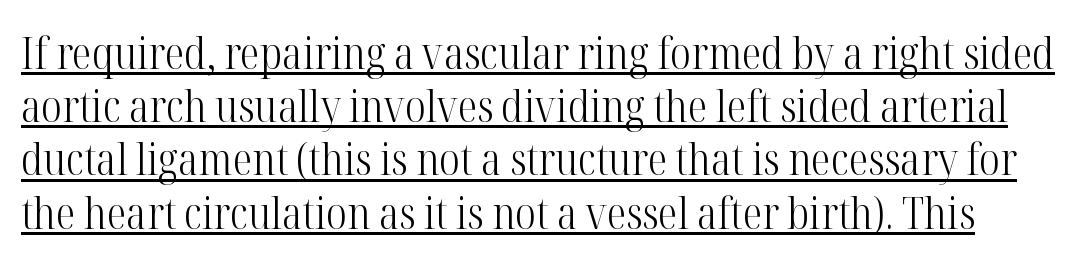
Q: Is the text bold? A: No.
Q: Is the text italic (slanted)? A: No, it is upright.
Q: Is the typeface a serif or a sans-serif typeface? A: Serif.
Q: Is the text underlined? A: Yes.
Q: Is the spacing between letters normal or unusually wide? A: Normal.
Q: Width (condensed, normal, or wide)? A: Condensed.
Q: Stroke contrast? A: High.
Q: x-height? A: Medium.
Q: Monospaced? A: No.
